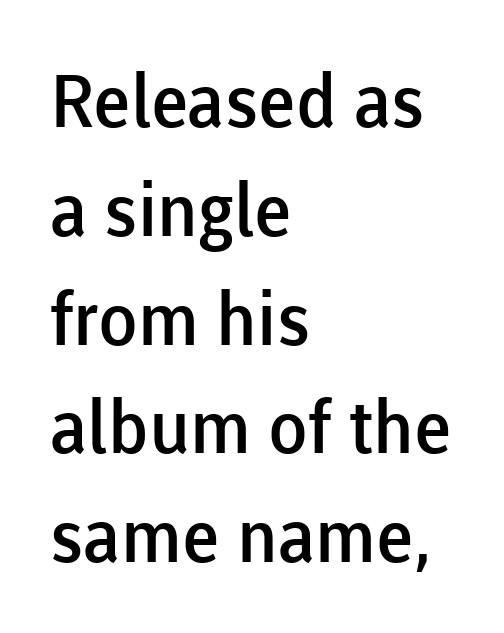
{"serif": "no", "italic": "no", "bold": "semi", "weight": "semibold", "width": "normal", "stroke_contrast": "low", "x_height": "medium", "monospaced": "no", "underline": "no", "align": "left", "line_spacing": "normal", "line_spacing_ratio": 1.49, "letter_spacing": "normal", "letter_spacing_em": 0.0, "glyph_px": 73}
